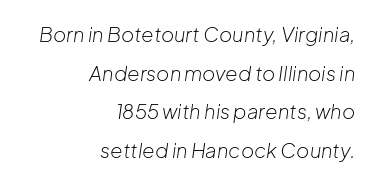
The image shows 20 px text type, italic (leaning right); set right-aligned, loose line spacing (1.93x), normal letter spacing, not underlined.
